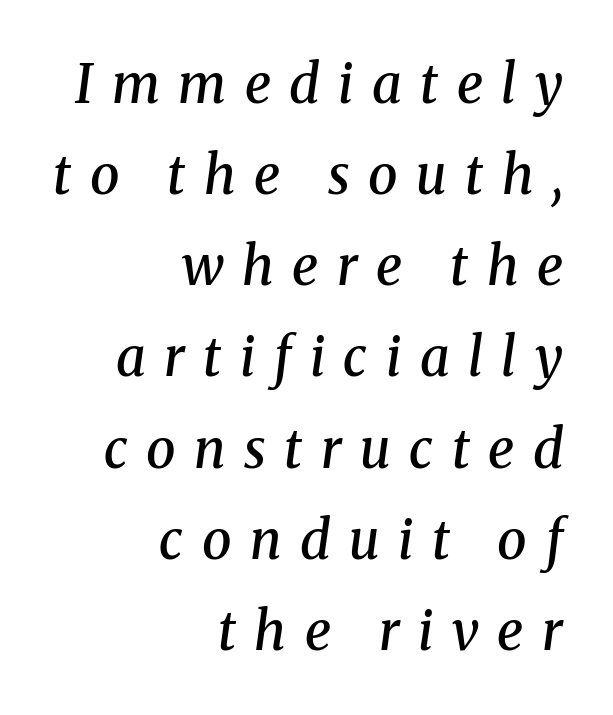
{"serif": "yes", "italic": "yes", "lean": "right", "slant_degrees": 8, "bold": "semi", "weight": "semibold", "width": "normal", "stroke_contrast": "medium", "x_height": "medium", "monospaced": "no", "underline": "no", "align": "right", "line_spacing_ratio": 1.72, "letter_spacing": "wide", "letter_spacing_em": 0.35, "glyph_px": 53}
